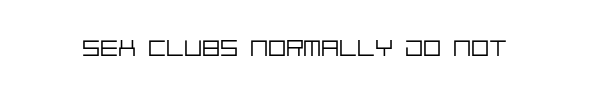
The image shows 24 px text type, upright; set normal letter spacing, not underlined.
